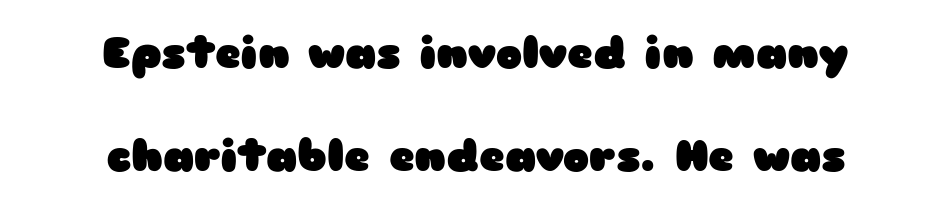
{"serif": "no", "italic": "no", "bold": "yes", "weight": "heavy", "width": "wide", "stroke_contrast": "low", "x_height": "medium", "monospaced": "no", "underline": "no", "align": "center", "line_spacing": "loose", "line_spacing_ratio": 2.35, "letter_spacing": "normal", "letter_spacing_em": 0.0, "glyph_px": 44}
